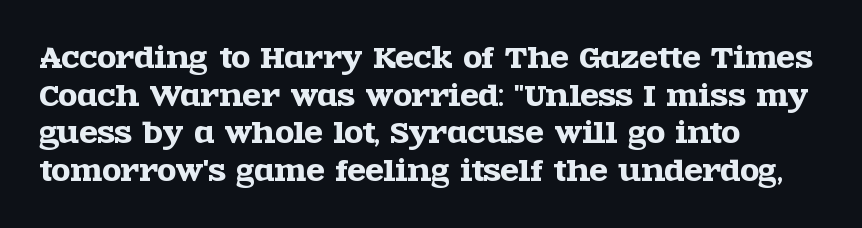
Q: Is the text italic (slanted)? A: No, it is upright.
Q: Is the text underlined? A: No.
Q: How is the paragraph aligned? A: Left-aligned.
Q: Is the spacing between letters normal or unusually wide? A: Normal.
Q: Is the spacing between lines tight, normal or loose? A: Normal.
